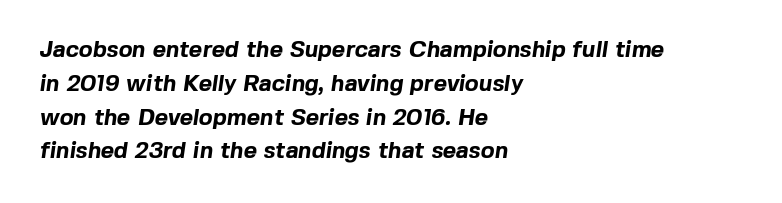
Q: Is the text bold? A: Yes.
Q: Is the text underlined? A: No.
Q: How is the paragraph aligned? A: Left-aligned.
Q: Is the spacing between letters normal or unusually wide? A: Normal.
Q: Is the spacing between lines tight, normal or loose? A: Normal.
